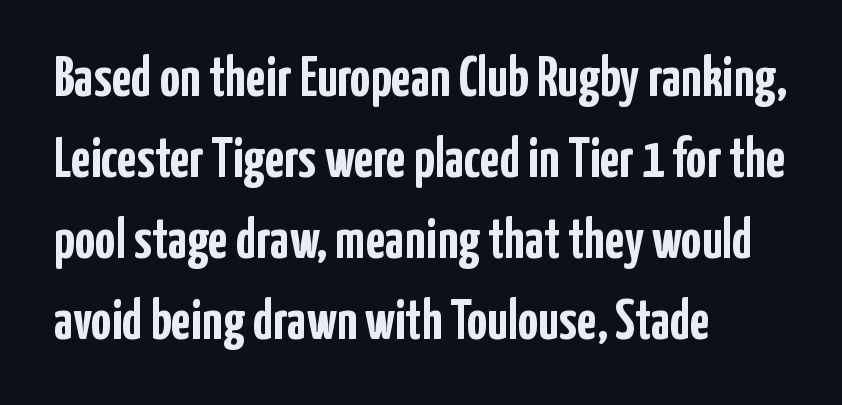
The typesetter chose a ragged-right arrangement here. Students, this is bold: see how much ink each stroke carries. Designer's note — italics off, roman on. How are the letters spaced? Ordinarily, with no added tracking. One glance says typical: line gaps are just what's usual.
